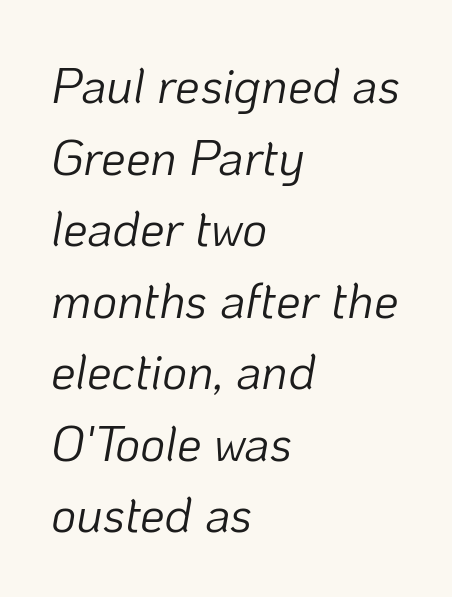
Q: Is the text bold? A: No.
Q: Is the text italic (slanted)? A: Yes, it leans right by about 10 degrees.
Q: Is the text underlined? A: No.
Q: How is the paragraph aligned? A: Left-aligned.
Q: Is the spacing between letters normal or unusually wide? A: Normal.
Q: Is the spacing between lines tight, normal or loose? A: Normal.
Q: Width (condensed, normal, or wide)? A: Normal.
Q: Stroke contrast? A: Low.
Q: x-height? A: Medium.
Q: Monospaced? A: No.
